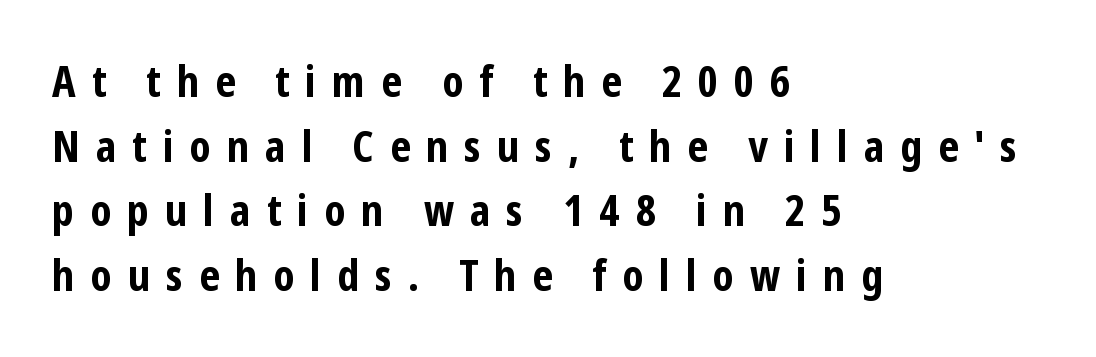
The letterforms stand isolated, each surrounded by extra space. Letters rest on an invisible, unmarked baseline. This rendering employs a face without finishing strokes, i.e., a sans-serif. This sample has the flowing, uneven cadence of proportional lettering. The letters stand upright; this is a roman face. Horizontally, the lines are justified to the leading edge only.
